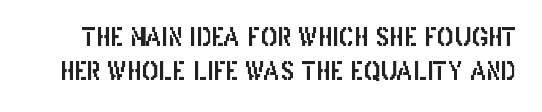
The image shows 25 px text type, upright; set normal line spacing (1.37x), normal letter spacing, not underlined.
